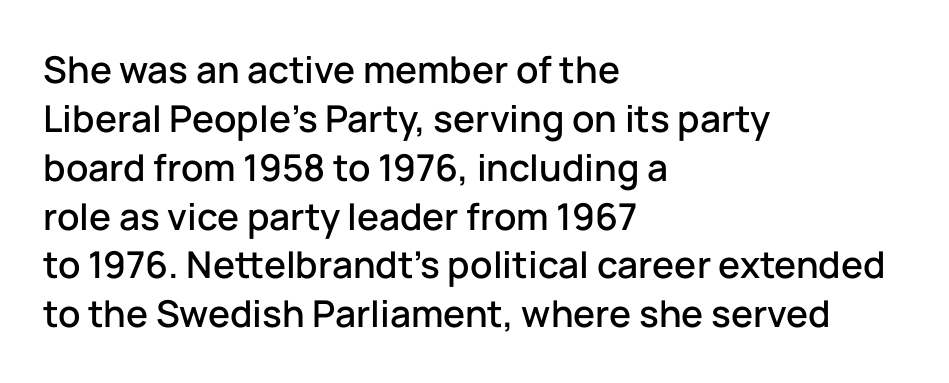
The line texture is even and compact thanks to regular tracking. Typeset ragged right — the left edge is the straight one. Clear beneath every line of the passage. The vertical gap from one line to the next is medium.
